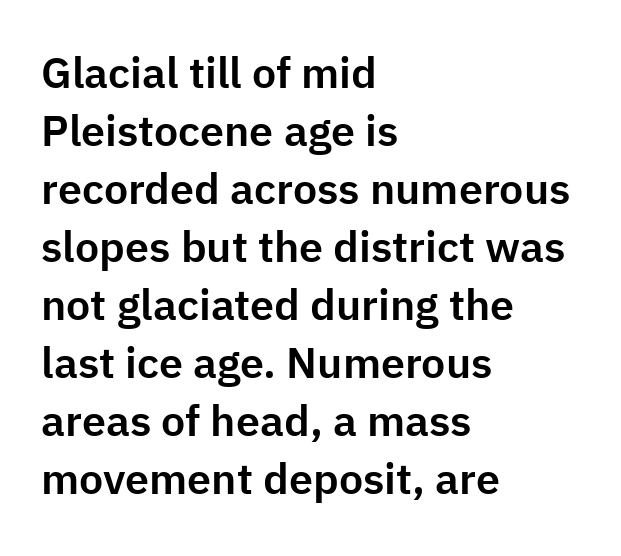
The image shows 43 px sans-serif type, upright; set left-aligned, normal line spacing (1.35x), normal letter spacing, not underlined; low stroke contrast and a medium x-height.
